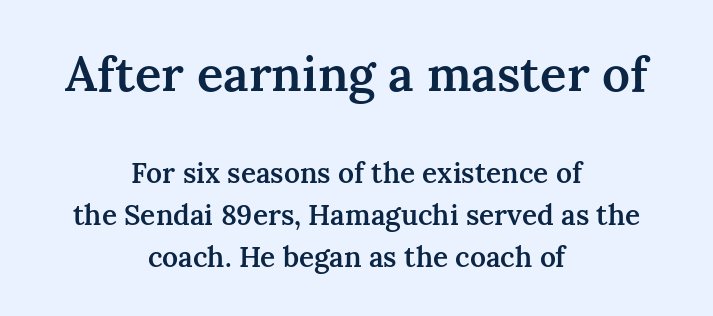
The line texture is even and compact thanks to regular tracking. Centered paragraph, ragged on both sides. Stems and bowls a touch heavier than normal — semibold. This sample has the flowing, uneven cadence of proportional lettering. The designer gave the opening block more size than the closing block. The line-height multiplier appears to be the usual default.
